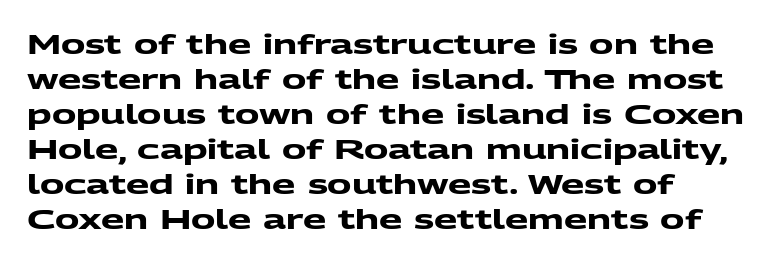
{"bold": "yes", "underline": "no", "line_spacing": "normal", "line_spacing_ratio": 1.3, "letter_spacing": "normal", "letter_spacing_em": 0.0, "glyph_px": 27}
